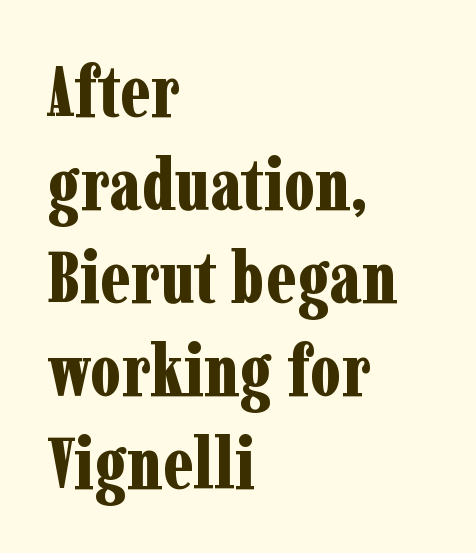
The image shows 72 px bold, condensed serif type, upright; set left-aligned, normal line spacing (1.29x), normal letter spacing, not underlined; low stroke contrast and a medium x-height.
